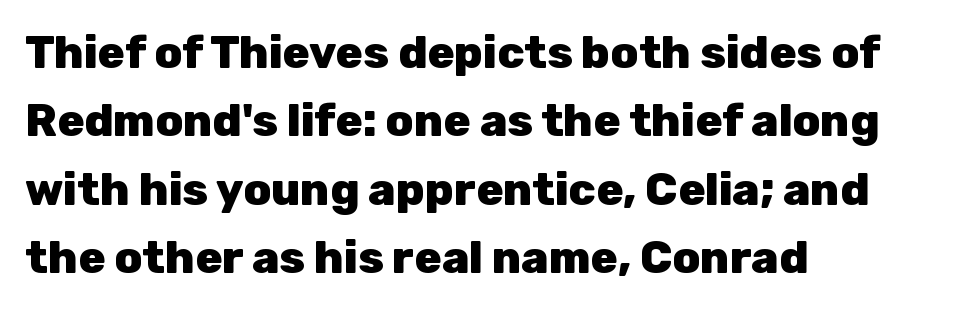
{"serif": "no", "italic": "no", "bold": "yes", "weight": "heavy", "width": "normal", "stroke_contrast": "low", "x_height": "medium", "monospaced": "no", "underline": "no", "align": "left", "line_spacing": "normal", "line_spacing_ratio": 1.52, "letter_spacing": "normal", "letter_spacing_em": 0.0, "glyph_px": 45}
